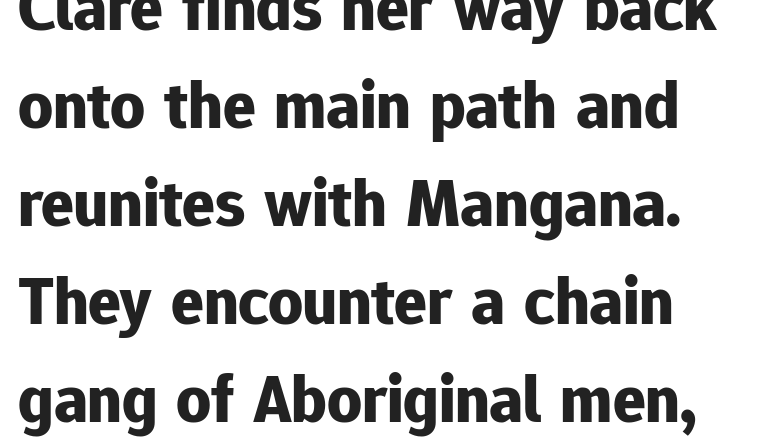
Is there much room between lines? A standard amount, neither cramped nor airy. These lines are rendered in a variable-pitch font. The designer went with a sans here, leaving each stem footless. Look at the tracking — it's just the regular setting, nothing added.
